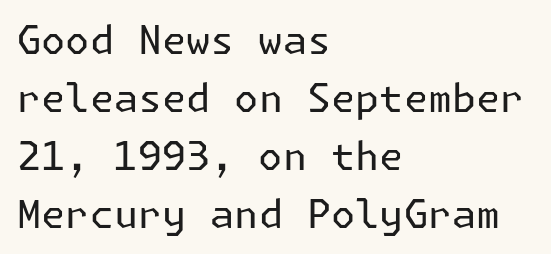
Q: Is the text bold? A: No.
Q: Is the text italic (slanted)? A: No, it is upright.
Q: Is the typeface a serif or a sans-serif typeface? A: Sans-serif.
Q: Is the text underlined? A: No.
Q: How is the paragraph aligned? A: Left-aligned.
Q: Is the spacing between letters normal or unusually wide? A: Normal.
Q: Is the spacing between lines tight, normal or loose? A: Normal.
Q: Width (condensed, normal, or wide)? A: Normal.
Q: Stroke contrast? A: Low.
Q: x-height? A: Medium.
